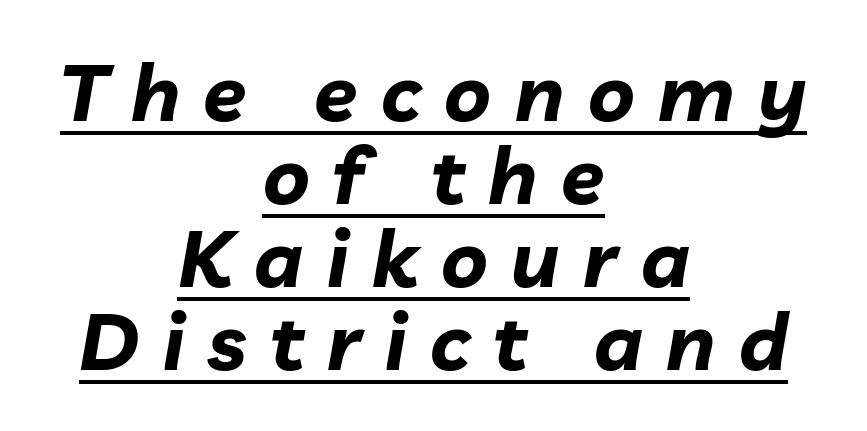
Is this a fixed-width face? No — the glyphs have proportional, varying widths. The letters are spread apart with noticeably loose tracking. One glance says dense: line gaps are narrower than usual. Each glyph is drawn with heavy, bold strokes. Layout note: lines centered.
